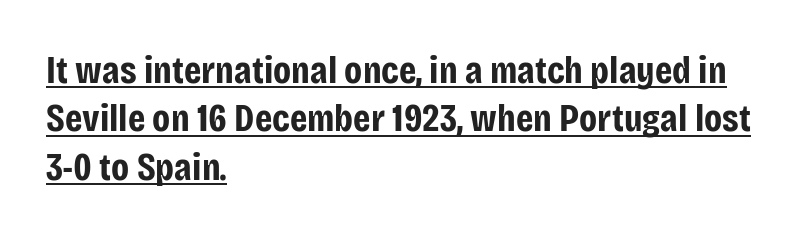
{"serif": "no", "italic": "no", "bold": "yes", "weight": "bold", "width": "condensed", "stroke_contrast": "low", "x_height": "large", "monospaced": "no", "underline": "yes", "align": "left", "line_spacing_ratio": 1.24, "letter_spacing": "normal", "letter_spacing_em": 0.0, "glyph_px": 39}
